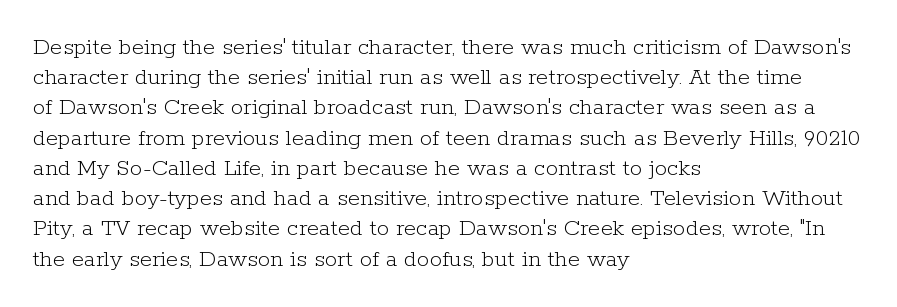
Q: Is the text bold? A: No.
Q: Is the text italic (slanted)? A: No, it is upright.
Q: Is the text underlined? A: No.
Q: How is the paragraph aligned? A: Left-aligned.
Q: Is the spacing between letters normal or unusually wide? A: Normal.
